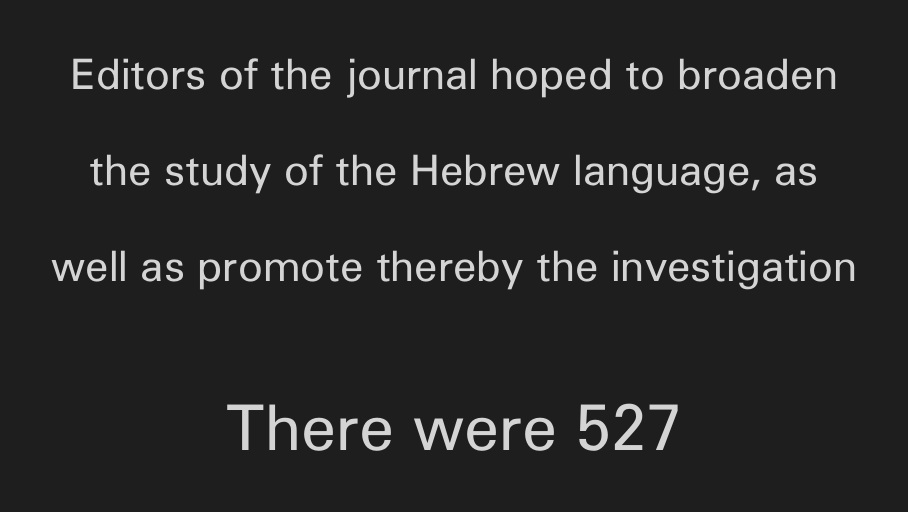
{"serif": "no", "italic": "no", "bold": "no", "weight": "regular", "width": "normal", "stroke_contrast": "low", "x_height": "medium", "monospaced": "no", "underline": "no", "align": "center", "line_spacing": "loose", "line_spacing_ratio": 2.29, "letter_spacing": "normal", "letter_spacing_em": 0.0, "larger_block": "second", "size_ratio": 1.5, "glyph_px": 63}
